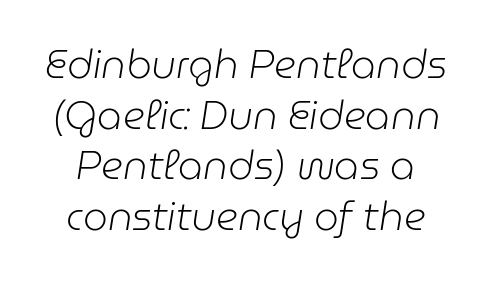
Q: Is the text bold? A: No.
Q: Is the text italic (slanted)? A: Yes, it leans right by about 9 degrees.
Q: Is the text underlined? A: No.
Q: How is the paragraph aligned? A: Centered.
Q: Is the spacing between letters normal or unusually wide? A: Normal.
Q: Is the spacing between lines tight, normal or loose? A: Normal.
Q: Width (condensed, normal, or wide)? A: Normal.
Q: Stroke contrast? A: Low.
Q: x-height? A: Medium.
Q: Monospaced? A: No.
